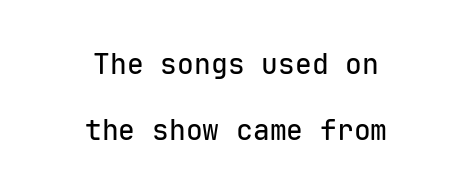
{"serif": "no", "italic": "no", "width": "normal", "stroke_contrast": "low", "x_height": "medium", "monospaced": "yes", "underline": "no", "align": "center", "line_spacing": "loose", "line_spacing_ratio": 2.37, "letter_spacing": "normal", "letter_spacing_em": 0.0, "glyph_px": 28}
